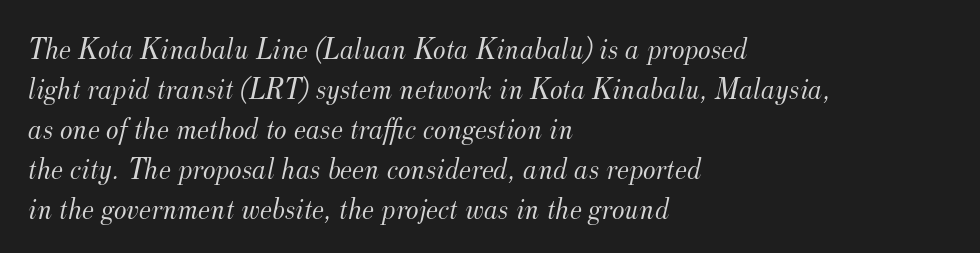
{"serif": "yes", "italic": "yes", "lean": "right", "slant_degrees": 12, "bold": "no", "weight": "light", "width": "normal", "stroke_contrast": "medium", "x_height": "small", "monospaced": "no", "underline": "no", "align": "left", "line_spacing": "normal", "line_spacing_ratio": 1.33, "letter_spacing": "normal", "letter_spacing_em": 0.0, "glyph_px": 30}
